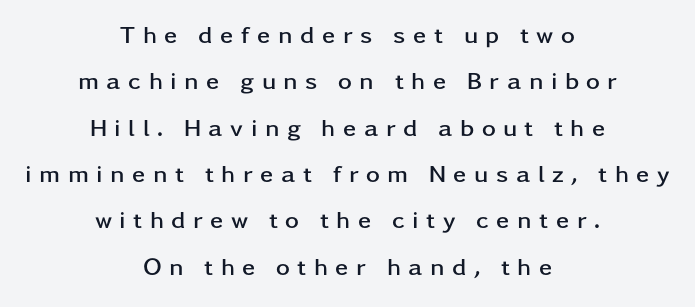
Is the block centered? Yes — each line is placed symmetrically about the middle. These lines were composed using upright roman letters. Glyph-to-glyph distance is far greater than everyday printed text. These lines stand farther apart than default settings would place them. No word sits above an underline.
